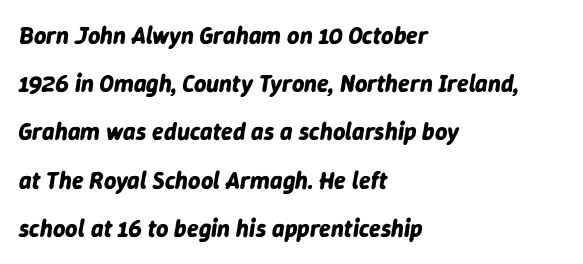
The image shows 24 px bold type, italic (leaning right); set left-aligned, loose line spacing (2.01x), normal letter spacing, not underlined.
